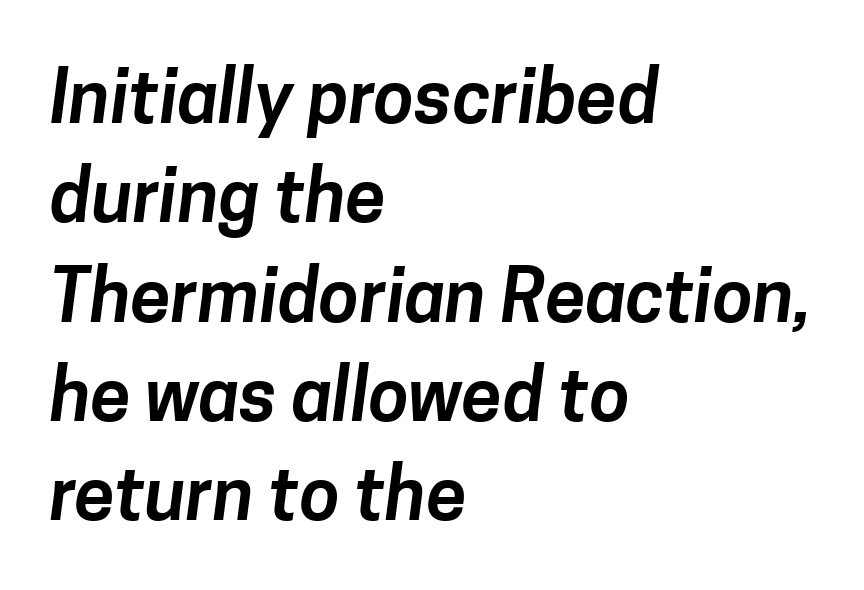
Note: no serifs on the glyphs. This sample keeps an unexceptional amount of space between lines. Alignment: flush left. Varying glyph widths throughout — classic text-font behaviour. Any mark beneath the type? The region is blank.
